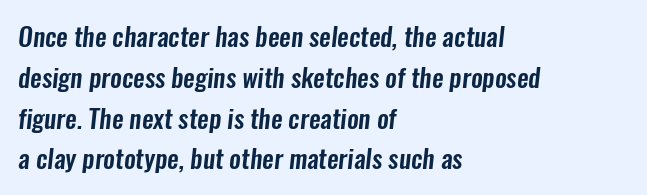
The image shows 26 px text type; set left-aligned, normal line spacing (1.57x), normal letter spacing, not underlined.
